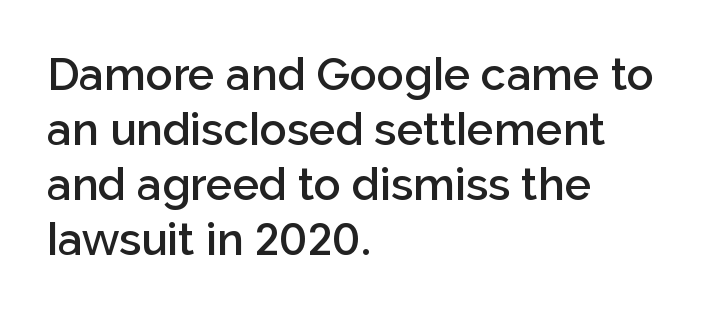
The lines in this sample share a left origin and differ only in where they stop. Letterform terminals end flat and unadorned throughout the passage. Every character sits straight up, as roman type does. These words are printed semibold, heavier than regular yet not bold. Check under the words: just untouched page.
